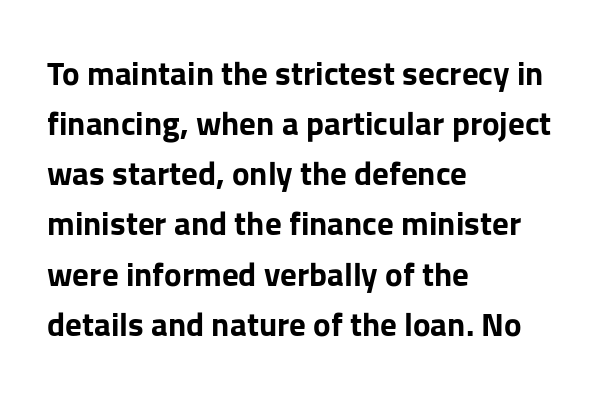
{"serif": "no", "italic": "no", "bold": "yes", "weight": "bold", "width": "normal", "stroke_contrast": "low", "x_height": "medium", "monospaced": "no", "underline": "no", "align": "left", "line_spacing": "normal", "line_spacing_ratio": 1.52, "letter_spacing": "normal", "letter_spacing_em": 0.0, "glyph_px": 33}
